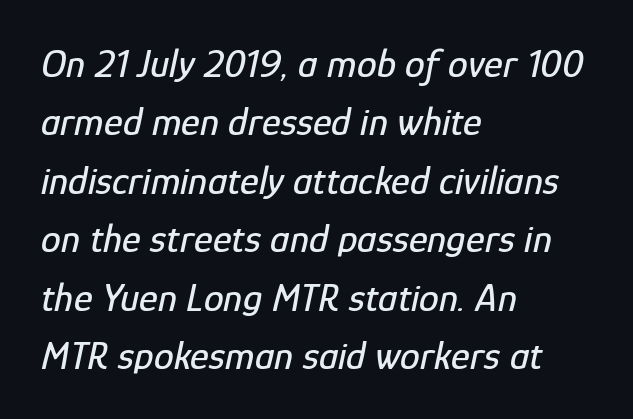
The image shows 40 px condensed type, italic (leaning right); set left-aligned, normal line spacing (1.46x), normal letter spacing, not underlined; low stroke contrast and a medium x-height.
